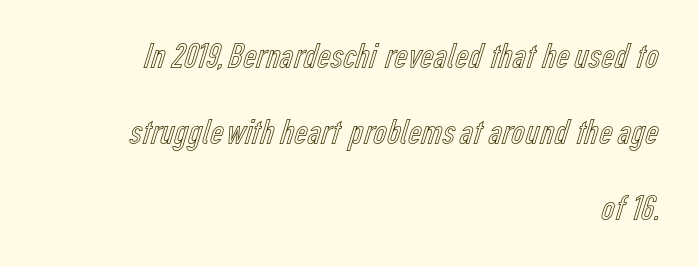
Q: Is the text italic (slanted)? A: Yes.
Q: Is the text underlined? A: No.
Q: How is the paragraph aligned? A: Right-aligned.
Q: Is the spacing between letters normal or unusually wide? A: Normal.
Q: Is the spacing between lines tight, normal or loose? A: Loose.
Q: Width (condensed, normal, or wide)? A: Condensed.
Q: x-height? A: Medium.
Q: Monospaced? A: No.
